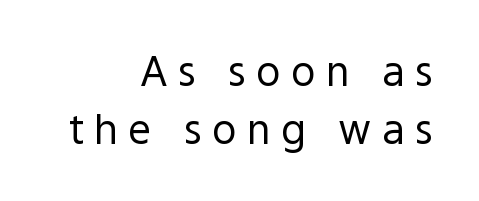
{"serif": "no", "italic": "no", "bold": "no", "weight": "regular", "width": "normal", "x_height": "medium", "monospaced": "no", "underline": "no", "align": "right", "line_spacing": "normal", "line_spacing_ratio": 1.42, "letter_spacing": "wide", "letter_spacing_em": 0.25, "glyph_px": 41}
